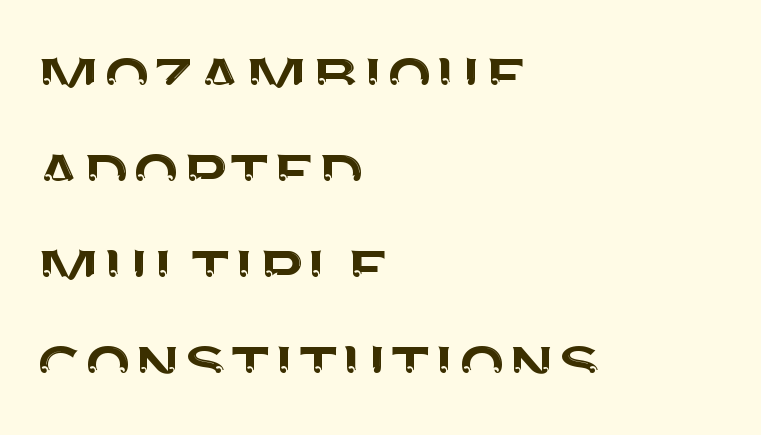
The image shows 78 px sans-serif type, upright; set left-aligned, line spacing 1.23x, normal letter spacing, not underlined; medium stroke contrast and a large x-height.
